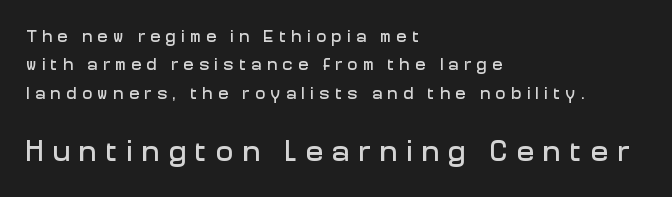
The image shows 29 px sans-serif type, upright; set left-aligned, normal line spacing (1.67x), unusually wide letter spacing (+0.32 em), not underlined; the second (bottom) block is 1.71x larger; low stroke contrast and a medium x-height.
